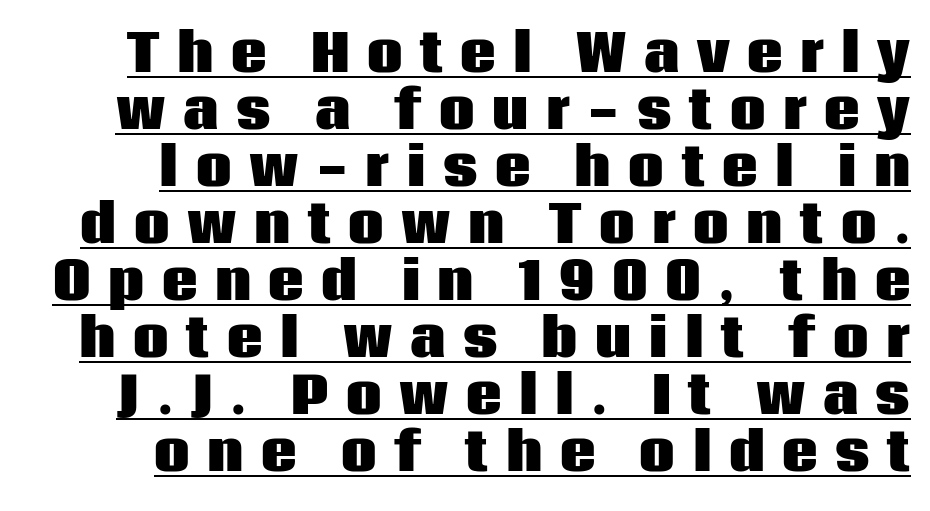
{"serif": "no", "italic": "no", "bold": "yes", "weight": "heavy", "width": "normal", "stroke_contrast": "low", "x_height": "large", "monospaced": "no", "underline": "yes", "align": "right", "line_spacing": "tight", "line_spacing_ratio": 1.14, "letter_spacing": "wide", "letter_spacing_em": 0.35, "glyph_px": 50}
